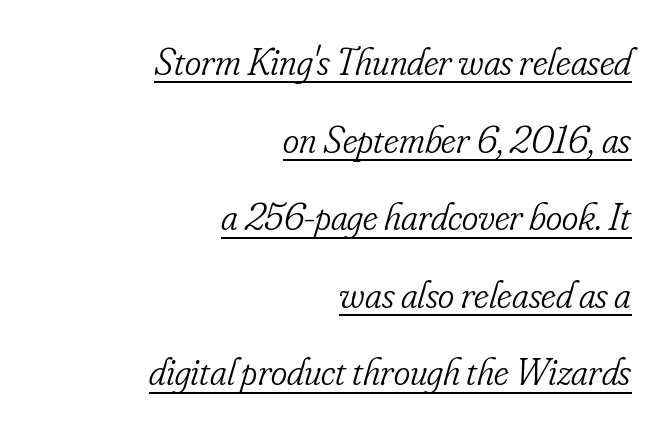
The image shows 39 px light, condensed serif type, italic (leaning right); set right-aligned, loose line spacing (1.99x), normal letter spacing, underlined; low stroke contrast and a small x-height.
